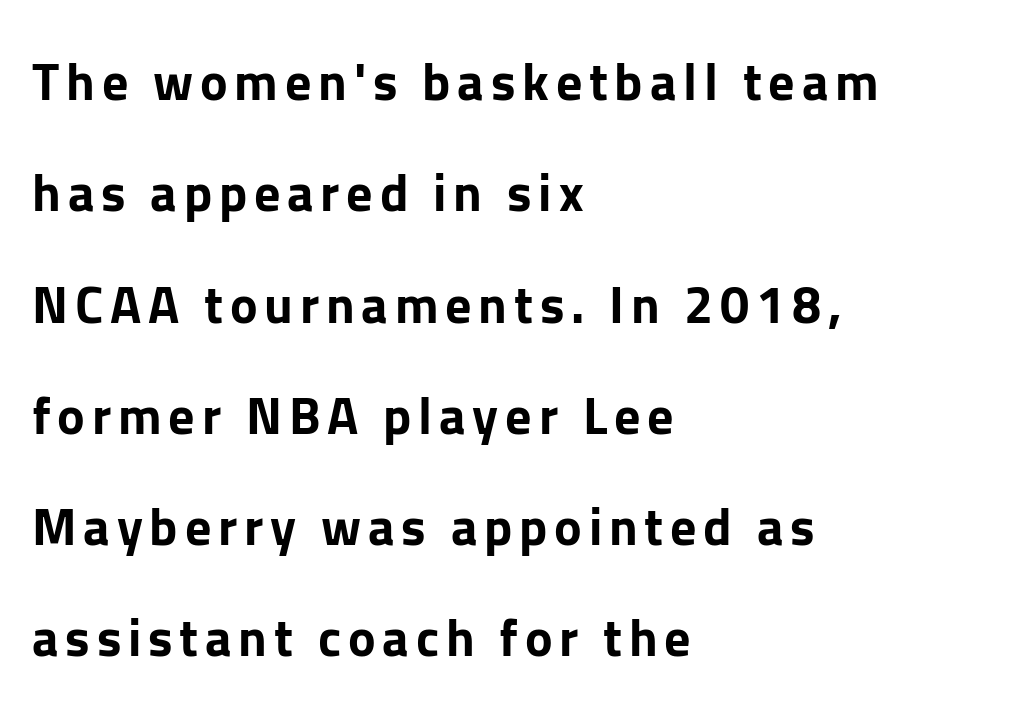
Q: Is the text bold? A: Yes.
Q: Is the text italic (slanted)? A: No, it is upright.
Q: Is the typeface a serif or a sans-serif typeface? A: Sans-serif.
Q: Is the text underlined? A: No.
Q: How is the paragraph aligned? A: Left-aligned.
Q: Is the spacing between lines tight, normal or loose? A: Loose.
Q: Width (condensed, normal, or wide)? A: Normal.
Q: Stroke contrast? A: Low.
Q: x-height? A: Medium.
Q: Monospaced? A: No.
